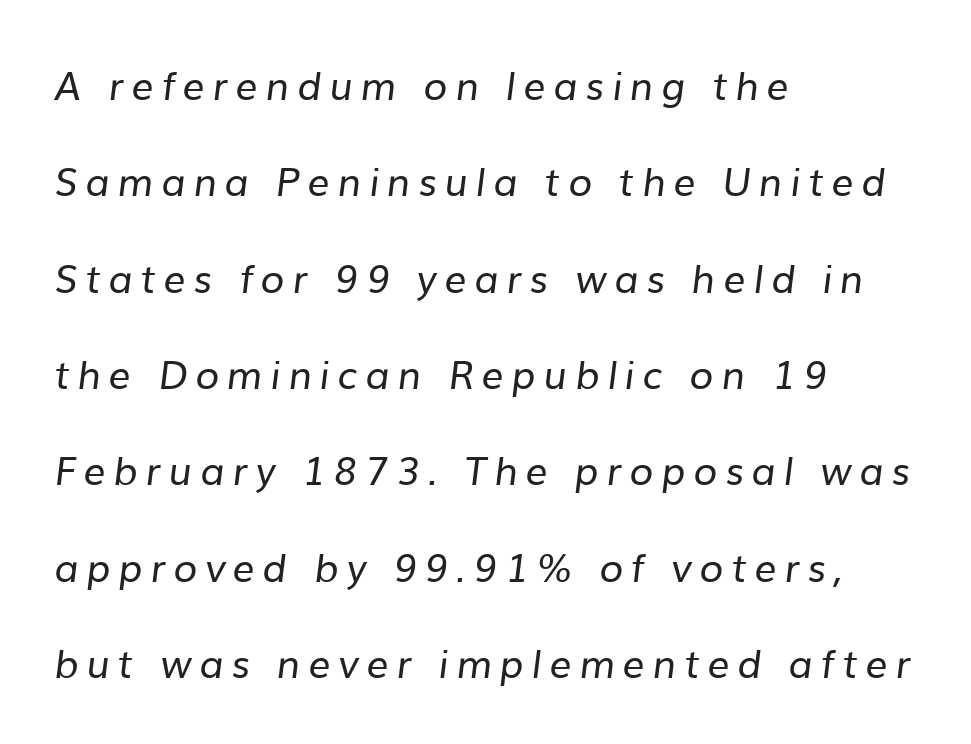
Is the type heavy? It reads as light-to-regular instead. Line spacing here is loose. Reading down the block, your eye returns to a fixed left position each line. Proportional: the letters do not fall into vertical columns. Short note: letters widely spaced. Only glyphs here, with clear space below each row.
